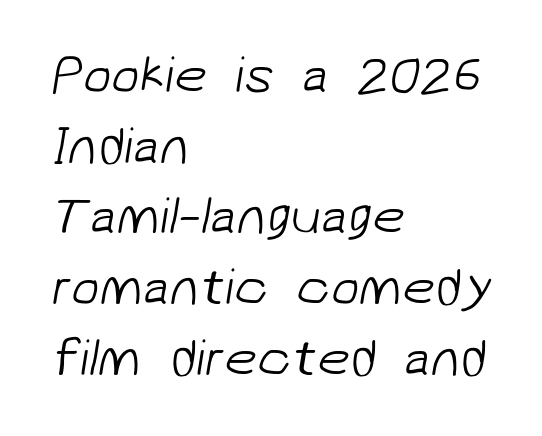
{"serif": "no", "bold": "no", "weight": "light", "width": "normal", "stroke_contrast": "low", "x_height": "medium", "monospaced": "no", "underline": "no", "align": "left", "line_spacing": "normal", "line_spacing_ratio": 1.36, "letter_spacing": "normal", "letter_spacing_em": 0.0, "glyph_px": 52}
